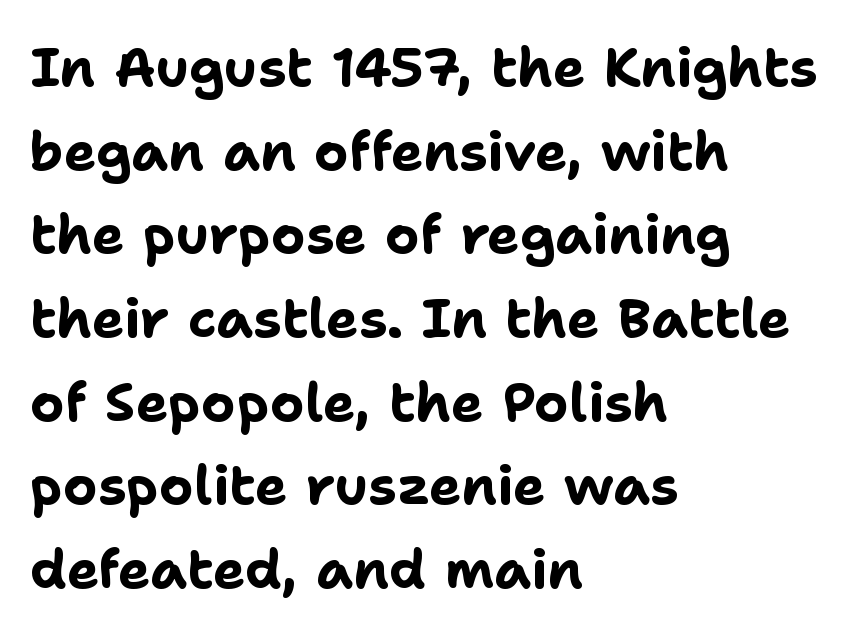
The characters display no serif detailing; their extremities are plain. A typesetter would call this proportional, since set widths differ per character. Default kerning and tracking; the words read as compact shapes. Posture: vertical. Rows of type keep a routine distance in the vertical direction. Has an underline been added? It has not.
